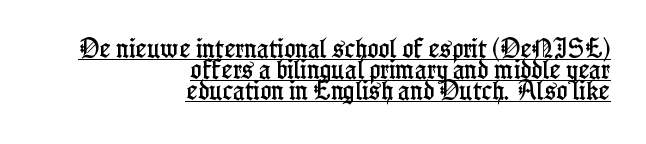
Q: Is the text italic (slanted)? A: No, it is upright.
Q: Is the text underlined? A: Yes.
Q: How is the paragraph aligned? A: Right-aligned.
Q: Is the spacing between letters normal or unusually wide? A: Normal.
Q: Is the spacing between lines tight, normal or loose? A: Tight.
